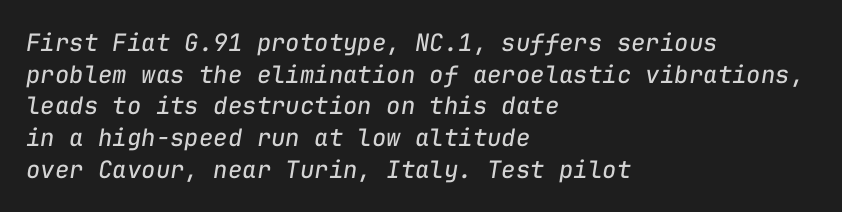
Q: Is the text bold? A: No.
Q: Is the text italic (slanted)? A: Yes, it leans right by about 9 degrees.
Q: Is the text underlined? A: No.
Q: How is the paragraph aligned? A: Left-aligned.
Q: Is the spacing between letters normal or unusually wide? A: Normal.
Q: Is the spacing between lines tight, normal or loose? A: Normal.
